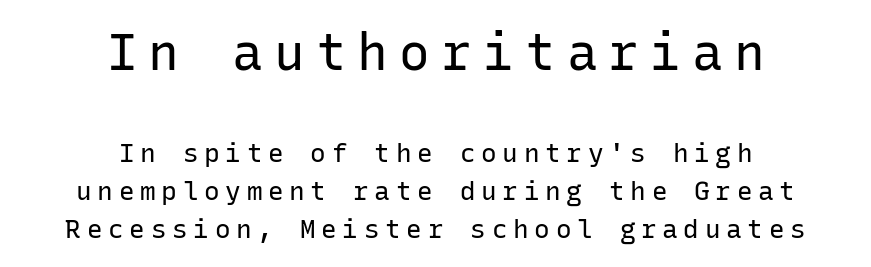
{"serif": "no", "italic": "no", "bold": "no", "weight": "regular", "width": "normal", "stroke_contrast": "low", "x_height": "medium", "monospaced": "yes", "underline": "no", "align": "center", "line_spacing": "normal", "line_spacing_ratio": 1.47, "letter_spacing": "wide", "letter_spacing_em": 0.22, "larger_block": "first", "size_ratio": 1.96, "glyph_px": 51}
